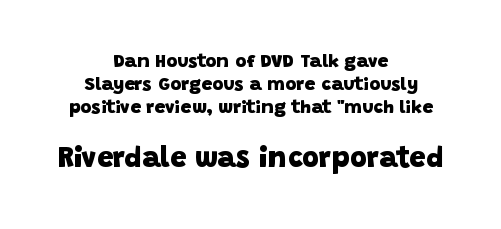
Reading top to bottom, the characters get bigger at the block break. The baseline area is clear. Caption: standard tracking, unaltered. Caption: multi-line text, centered on the measure. Each glyph is drawn with heavy, bold strokes.
